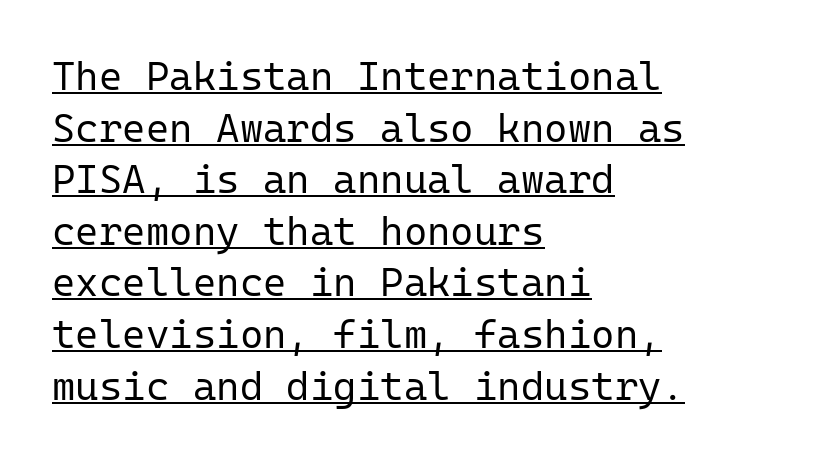
Q: Is the text bold? A: No.
Q: Is the text italic (slanted)? A: No, it is upright.
Q: Is the typeface a serif or a sans-serif typeface? A: Sans-serif.
Q: Is the text underlined? A: Yes.
Q: How is the paragraph aligned? A: Left-aligned.
Q: Is the spacing between letters normal or unusually wide? A: Normal.
Q: Is the spacing between lines tight, normal or loose? A: Normal.
Q: Width (condensed, normal, or wide)? A: Normal.
Q: Stroke contrast? A: Low.
Q: x-height? A: Medium.
Q: Monospaced? A: Yes.
